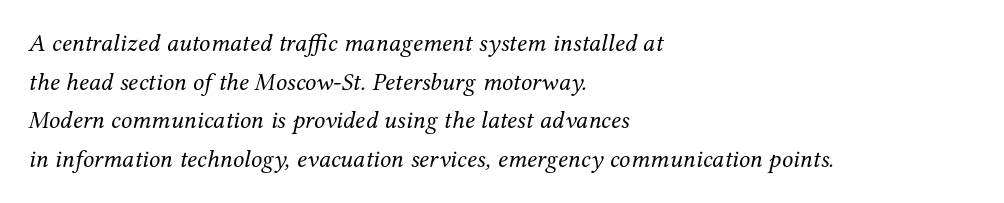
The image shows 25 px text type, italic (leaning right); set left-aligned, normal line spacing (1.55x), normal letter spacing, not underlined.
